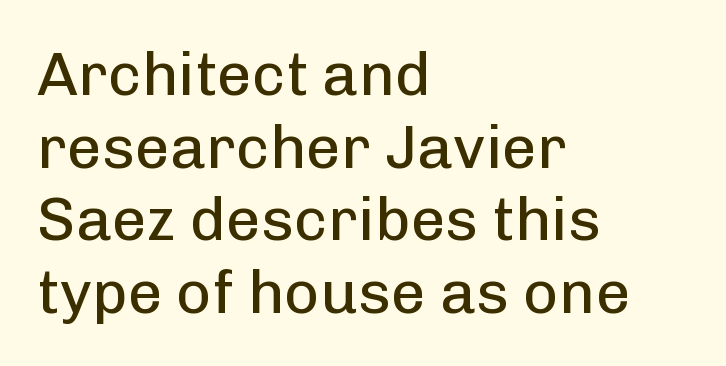
{"serif": "no", "italic": "no", "bold": "no", "weight": "regular", "width": "normal", "stroke_contrast": "low", "x_height": "medium", "monospaced": "no", "underline": "no", "align": "left", "line_spacing_ratio": 1.19, "letter_spacing": "normal", "letter_spacing_em": 0.0, "glyph_px": 61}
